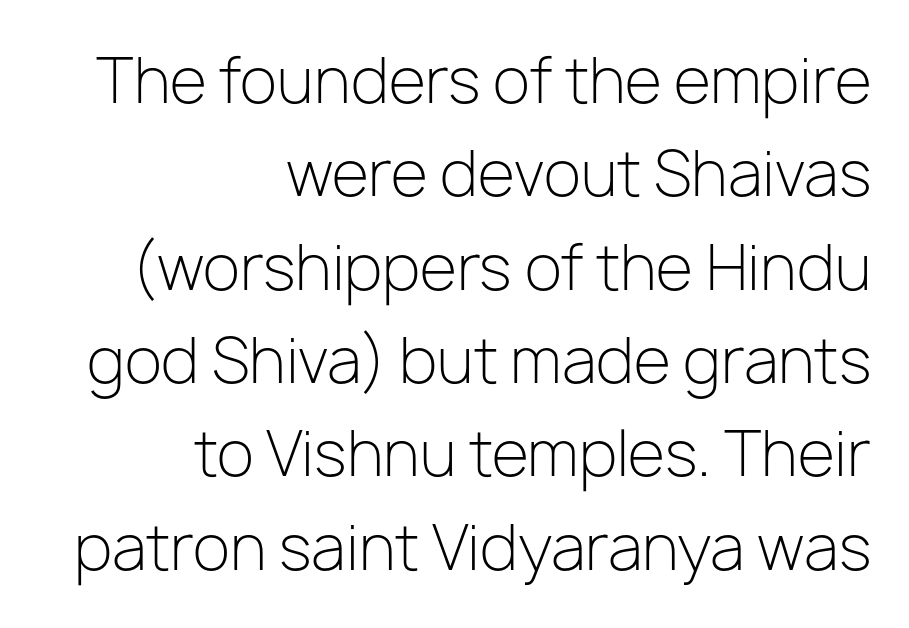
Successive baselines arrive at the customary interval. What stands out about the letter spacing? Nothing — it is the standard amount. The passage shown is typed in a proportional face where columns would drift. A clean baseline with only descenders dipping below it.
